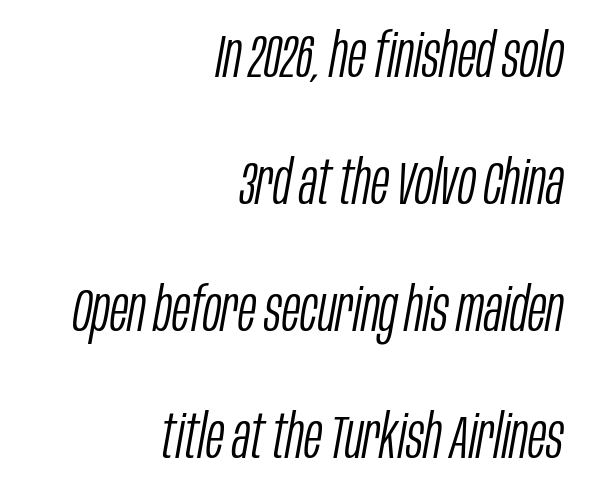
The image shows 61 px light, condensed type, italic (leaning right); set right-aligned, loose line spacing (2.08x), normal letter spacing, not underlined; low stroke contrast and a large x-height.
